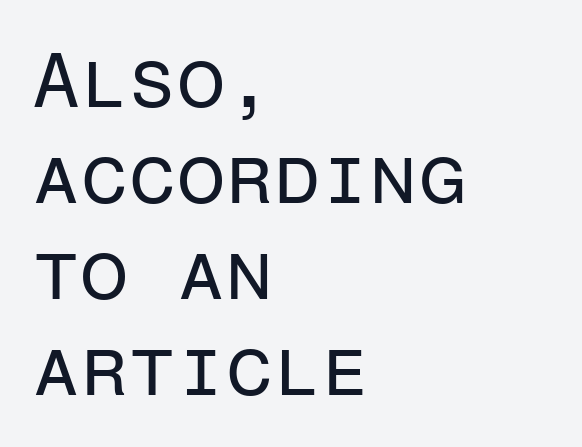
Q: Is the text bold? A: No.
Q: Is the text italic (slanted)? A: No, it is upright.
Q: Is the typeface a serif or a sans-serif typeface? A: Sans-serif.
Q: Is the text underlined? A: No.
Q: How is the paragraph aligned? A: Left-aligned.
Q: Is the spacing between letters normal or unusually wide? A: Normal.
Q: Width (condensed, normal, or wide)? A: Normal.
Q: Stroke contrast? A: Low.
Q: x-height? A: Medium.
Q: Monospaced? A: Yes.
